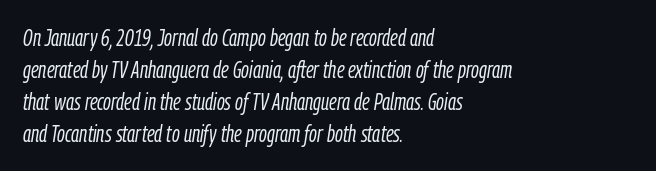
{"italic": "yes", "lean": "right", "slant_degrees": 9, "bold": "no", "underline": "no", "align": "left", "line_spacing": "normal", "line_spacing_ratio": 1.39, "letter_spacing": "normal", "letter_spacing_em": 0.0, "glyph_px": 23}
